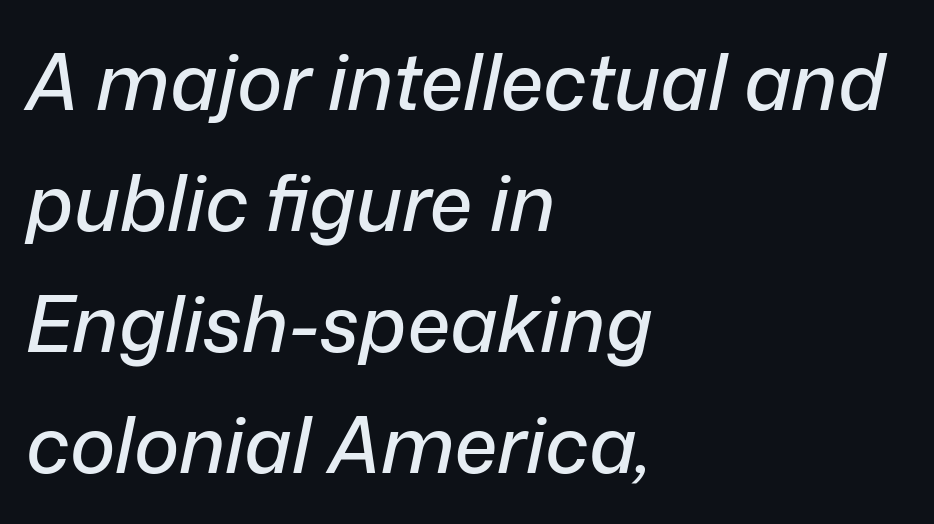
The image shows 77 px text type, italic (leaning right); set left-aligned, normal line spacing (1.57x), normal letter spacing, not underlined; low stroke contrast and a medium x-height.
